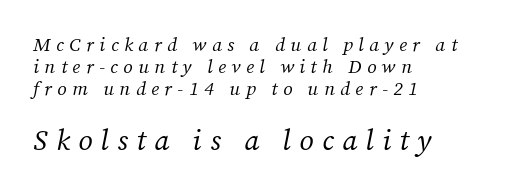
This is oblique type, the kind used for emphasis or titles. The typesetter chose a ragged-right arrangement here. Top chunk: small. Bottom chunk: large. Note the varied advance widths — an 'i' is clearly narrower than an 'm'.
